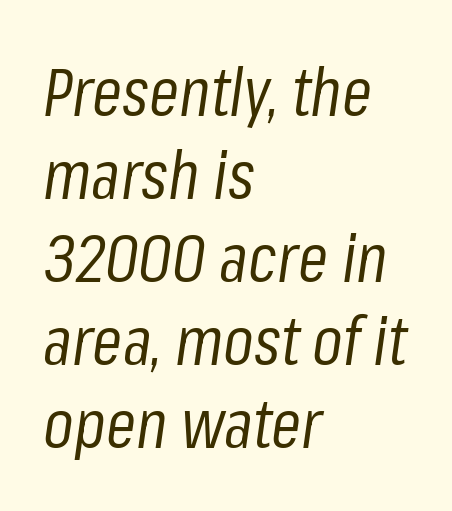
{"italic": "yes", "lean": "right", "slant_degrees": 8, "bold": "no", "weight": "regular", "width": "condensed", "stroke_contrast": "low", "x_height": "medium", "monospaced": "no", "underline": "no", "align": "left", "line_spacing_ratio": 1.22, "letter_spacing": "normal", "letter_spacing_em": 0.0, "glyph_px": 68}
